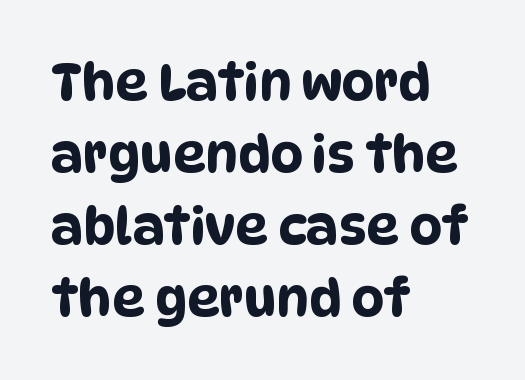
The image shows 51 px condensed sans-serif type; set left-aligned, normal line spacing (1.41x), normal letter spacing, not underlined; low stroke contrast and a large x-height.
